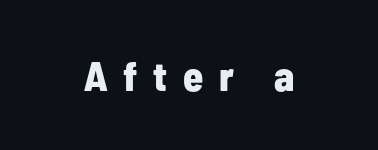
{"serif": "no", "italic": "no", "bold": "yes", "weight": "bold", "width": "condensed", "stroke_contrast": "low", "x_height": "medium", "monospaced": "no", "underline": "no", "letter_spacing": "wide", "letter_spacing_em": 0.39, "glyph_px": 41}
